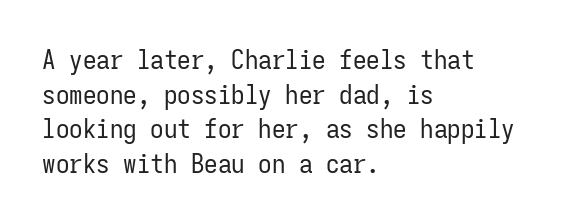
The block of text has a typical density, with ordinary space between rows. Which margin do the lines hug? The left one — the right edge is uneven. The space directly below the letters is spotless. This is the regular roman posture of the typeface. Does extra space separate the letters? No, they use regular spacing.
